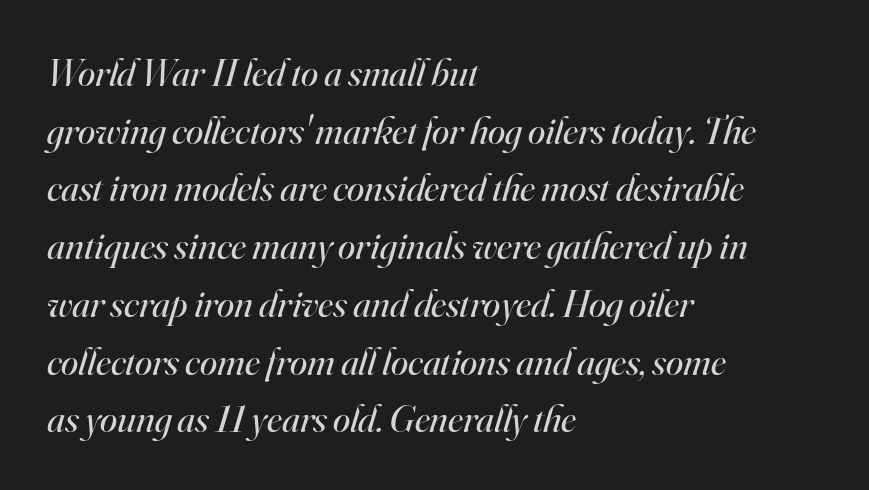
The image shows 39 px regular-weight serif type, italic (leaning right); set left-aligned, normal line spacing (1.48x), normal letter spacing, not underlined; high stroke contrast and a small x-height.
